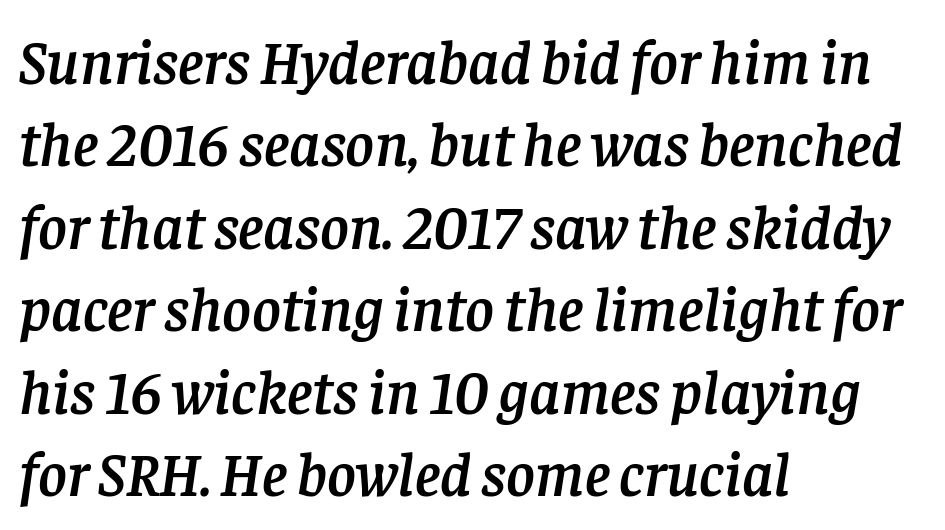
The image shows 62 px serif type, italic (leaning right); set left-aligned, normal line spacing (1.33x), normal letter spacing, not underlined; low stroke contrast and a large x-height.
